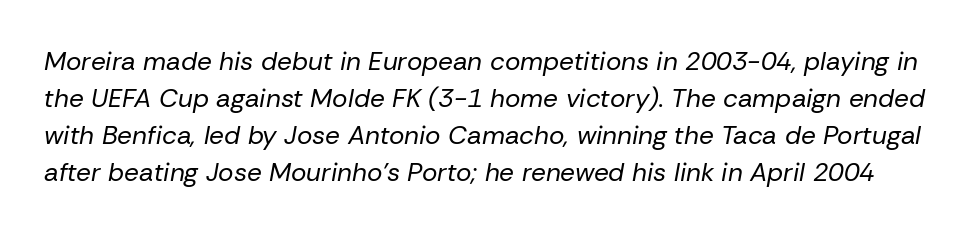
{"italic": "yes", "lean": "right", "slant_degrees": 10, "bold": "no", "underline": "no", "line_spacing": "normal", "line_spacing_ratio": 1.42, "letter_spacing": "normal", "letter_spacing_em": 0.0, "glyph_px": 26}
